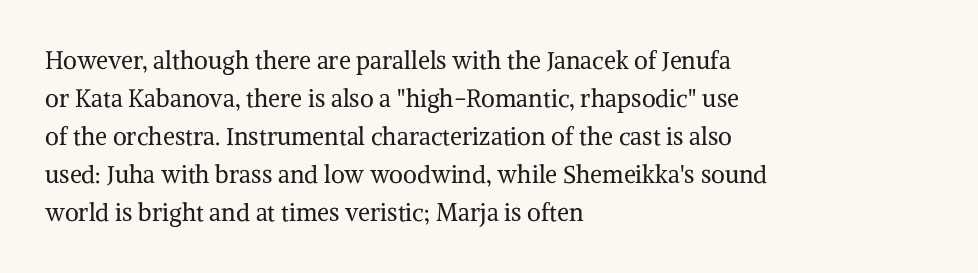
Q: Is the text bold? A: No.
Q: Is the text italic (slanted)? A: No, it is upright.
Q: Is the text underlined? A: No.
Q: How is the paragraph aligned? A: Left-aligned.
Q: Is the spacing between letters normal or unusually wide? A: Normal.
Q: Is the spacing between lines tight, normal or loose? A: Normal.
